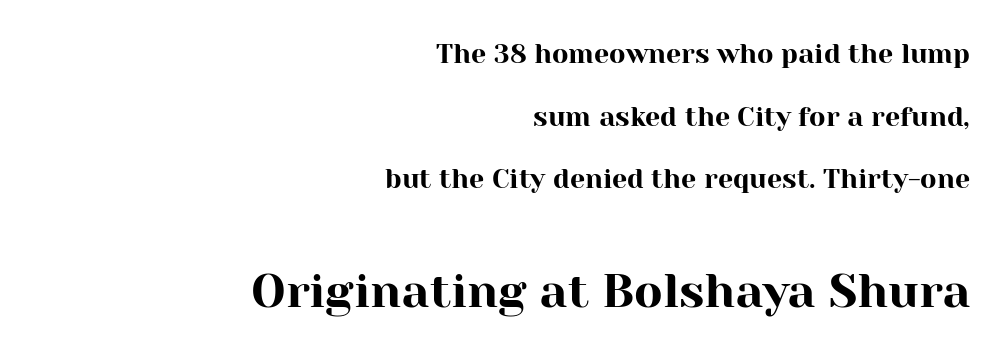
Q: Is the text italic (slanted)? A: No, it is upright.
Q: Is the typeface a serif or a sans-serif typeface? A: Serif.
Q: Is the text underlined? A: No.
Q: How is the paragraph aligned? A: Right-aligned.
Q: Is the spacing between letters normal or unusually wide? A: Normal.
Q: Is the spacing between lines tight, normal or loose? A: Loose.
Q: Which block of text is set in a larger size, the first (top) or the second (bottom)? A: The second (bottom) one.
Q: Width (condensed, normal, or wide)? A: Normal.
Q: Stroke contrast? A: High.
Q: x-height? A: Medium.
Q: Monospaced? A: No.
